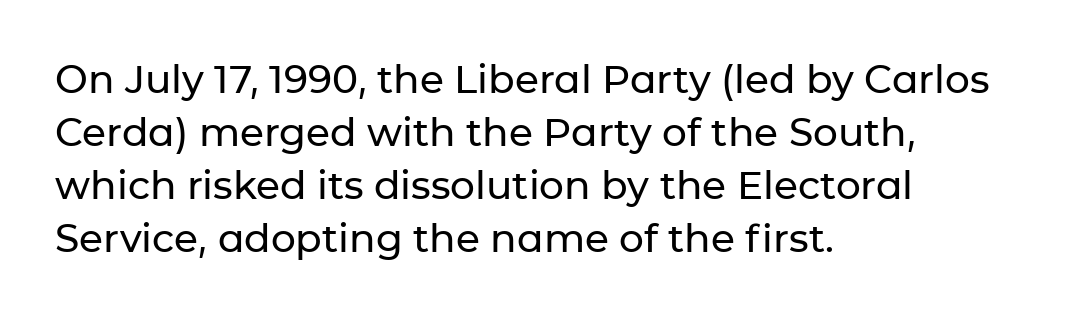
{"serif": "no", "italic": "no", "width": "normal", "stroke_contrast": "low", "x_height": "medium", "monospaced": "no", "underline": "no", "align": "left", "line_spacing": "normal", "line_spacing_ratio": 1.36, "letter_spacing": "normal", "letter_spacing_em": 0.0, "glyph_px": 39}
